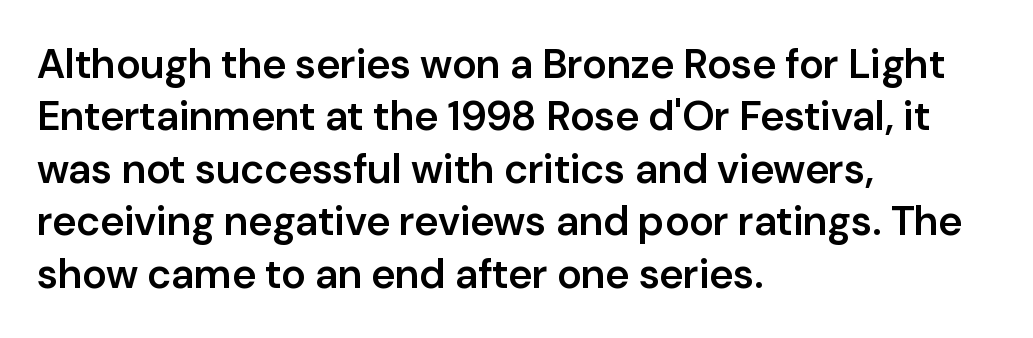
The rendering keeps characters at their native spacing. Compared with a centered layout, this one pins lines to the left instead. Upright lettering throughout. Check where the strokes stop: nothing finishes them off — pure sans. You could not count columns in this text — the font is proportionally spaced.
